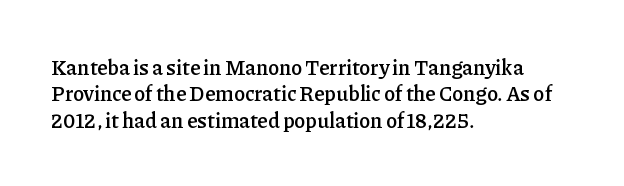
{"italic": "no", "bold": "semi", "underline": "no", "align": "left", "line_spacing": "normal", "line_spacing_ratio": 1.26, "letter_spacing": "normal", "letter_spacing_em": 0.0, "glyph_px": 21}
